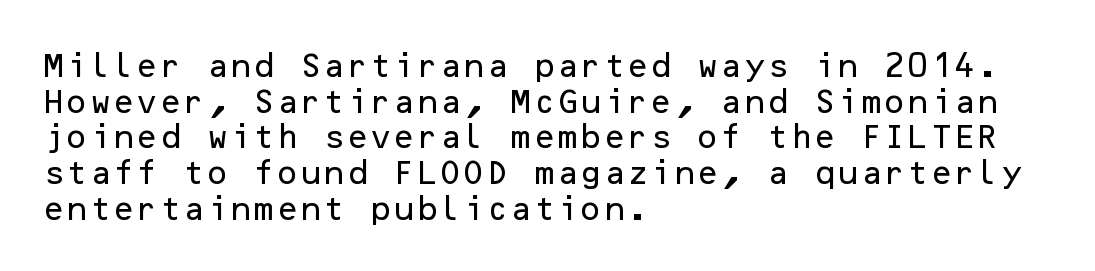
Q: Is the text italic (slanted)? A: No, it is upright.
Q: Is the text underlined? A: No.
Q: How is the paragraph aligned? A: Left-aligned.
Q: Is the spacing between letters normal or unusually wide? A: Normal.
Q: Is the spacing between lines tight, normal or loose? A: Normal.
